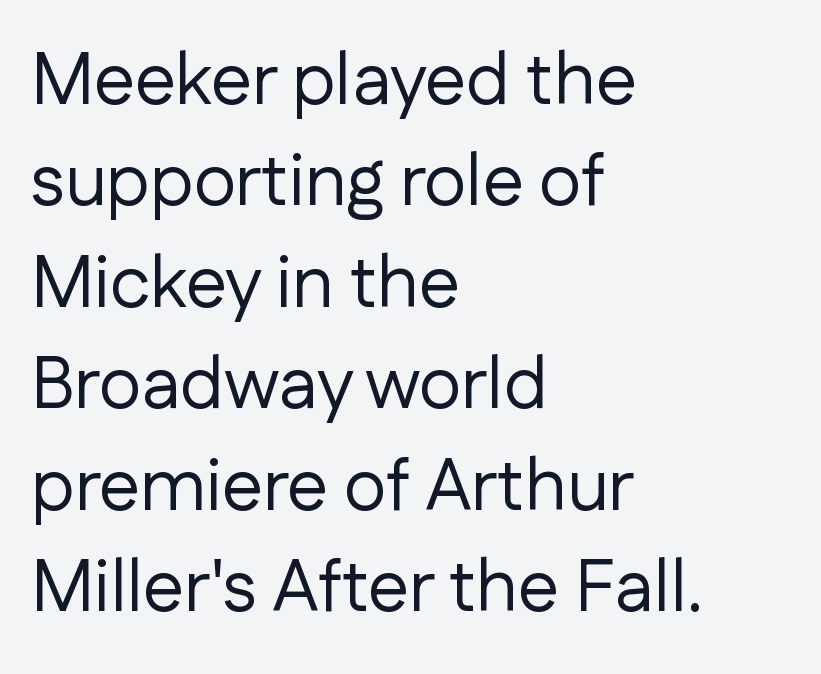
The image shows 73 px regular-weight sans-serif type, upright; set left-aligned, normal line spacing (1.39x), normal letter spacing, not underlined; low stroke contrast and a medium x-height.
